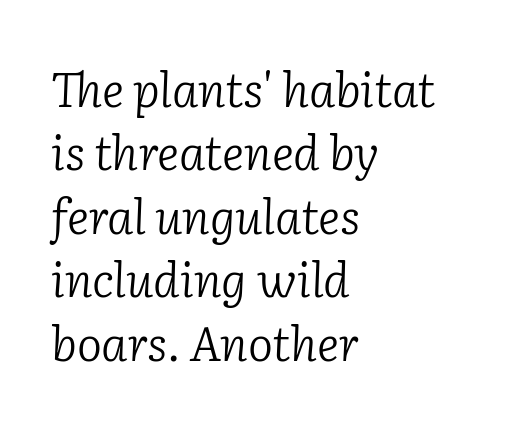
Q: Is the text bold? A: No.
Q: Is the text italic (slanted)? A: Yes, it leans right by about 2 degrees.
Q: Is the typeface a serif or a sans-serif typeface? A: Serif.
Q: Is the text underlined? A: No.
Q: How is the paragraph aligned? A: Left-aligned.
Q: Is the spacing between letters normal or unusually wide? A: Normal.
Q: Is the spacing between lines tight, normal or loose? A: Normal.
Q: Width (condensed, normal, or wide)? A: Normal.
Q: Stroke contrast? A: Low.
Q: x-height? A: Medium.
Q: Monospaced? A: No.
